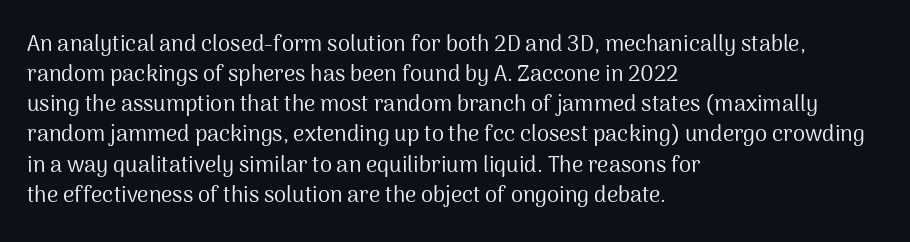
{"italic": "no", "bold": "no", "underline": "no", "align": "left", "line_spacing": "normal", "line_spacing_ratio": 1.37, "letter_spacing": "normal", "letter_spacing_em": 0.0, "glyph_px": 22}
